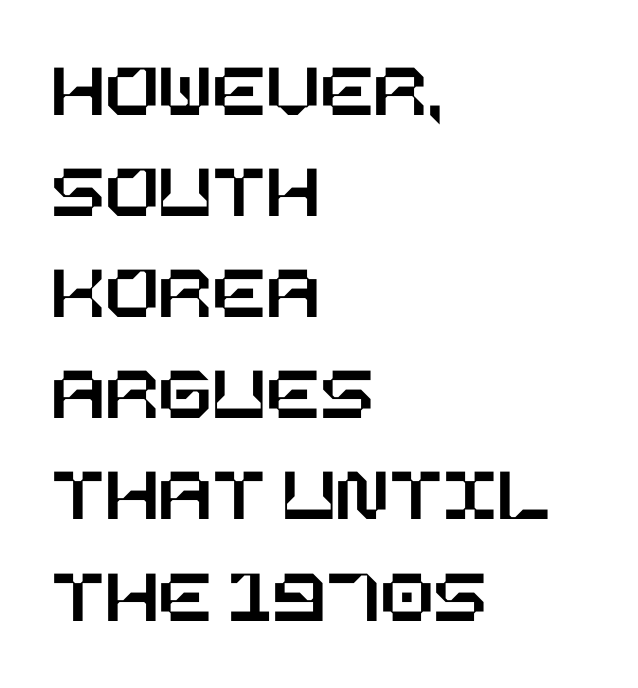
The image shows 79 px text type, upright; set left-aligned, normal line spacing (1.28x), normal letter spacing, not underlined; low stroke contrast and a large x-height.
